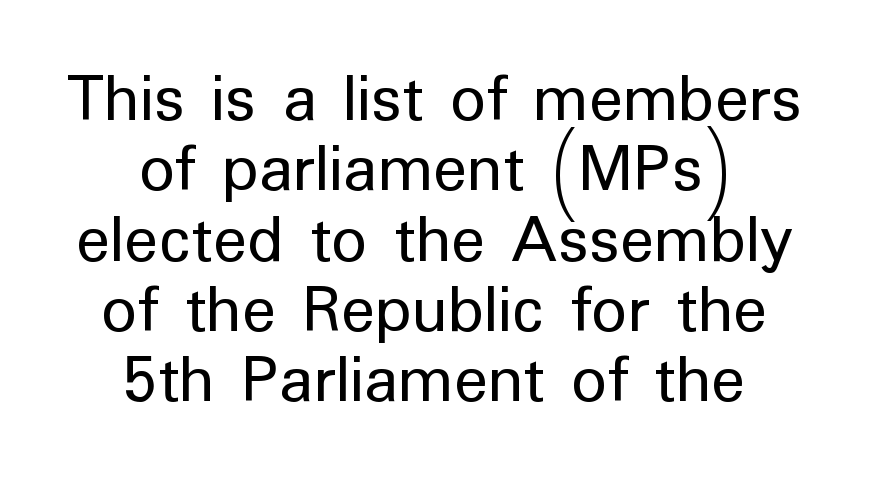
The image shows 71 px regular-weight sans-serif type, upright; set centered, tight line spacing (0.99x), normal letter spacing, not underlined; low stroke contrast and a medium x-height.
